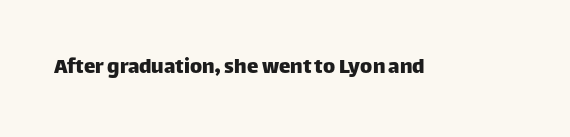
The image shows 23 px text type, upright; set normal letter spacing, not underlined.
